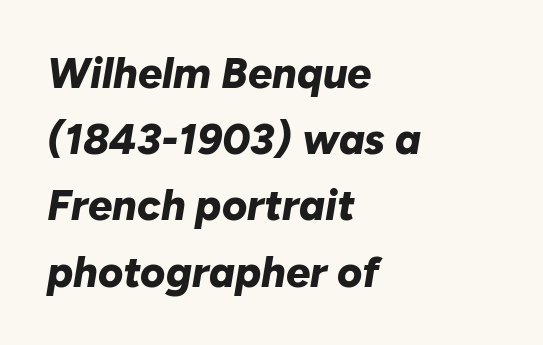
The image shows 43 px bold type, italic (leaning right); set left-aligned, normal line spacing (1.54x), normal letter spacing, not underlined; low stroke contrast and a medium x-height.
